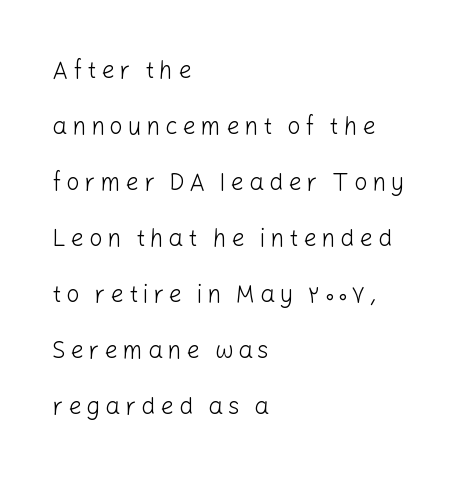
Plain, unruled lines of type. The compositor pushed each line to the left boundary. Vertical strokes here are truly vertical. The passage shown stacks its lines with a broad gap.
